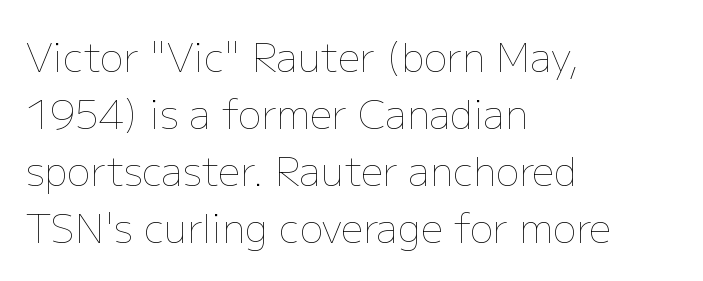
Vertically, the passage feels balanced, rows spaced as you'd expect. Alignment: flush left. Italic: no, the glyphs are upright roman. Each row of text sits above clean, open space.
